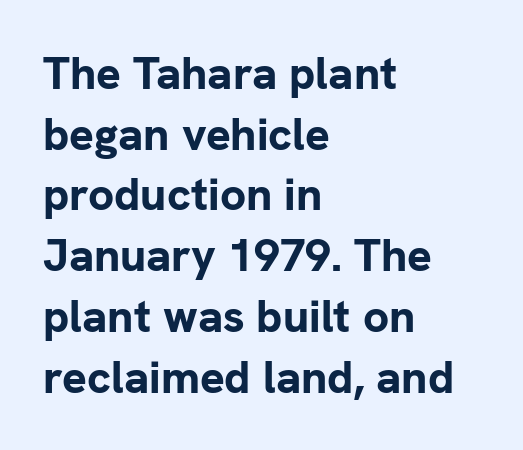
A bare baseline throughout the passage. No italicization has been applied; the sample stays upright. Classification — sans serif. Teacher's note: observe the even left margin — that is flush-left alignment. The designer left line spacing at the default.
